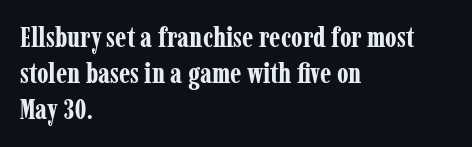
Q: Is the text bold? A: Yes.
Q: Is the text italic (slanted)? A: No, it is upright.
Q: Is the typeface a serif or a sans-serif typeface? A: Serif.
Q: Is the text underlined? A: No.
Q: How is the paragraph aligned? A: Left-aligned.
Q: Is the spacing between letters normal or unusually wide? A: Normal.
Q: Is the spacing between lines tight, normal or loose? A: Normal.
Q: Width (condensed, normal, or wide)? A: Condensed.
Q: Stroke contrast? A: Low.
Q: x-height? A: Medium.
Q: Monospaced? A: No.
